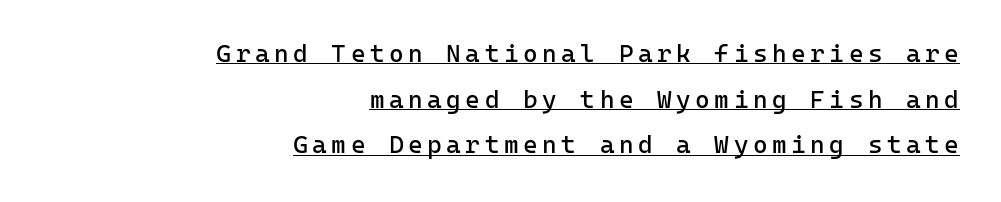
The image shows 25 px text type, upright; set right-aligned, line spacing 1.83x, underlined.
